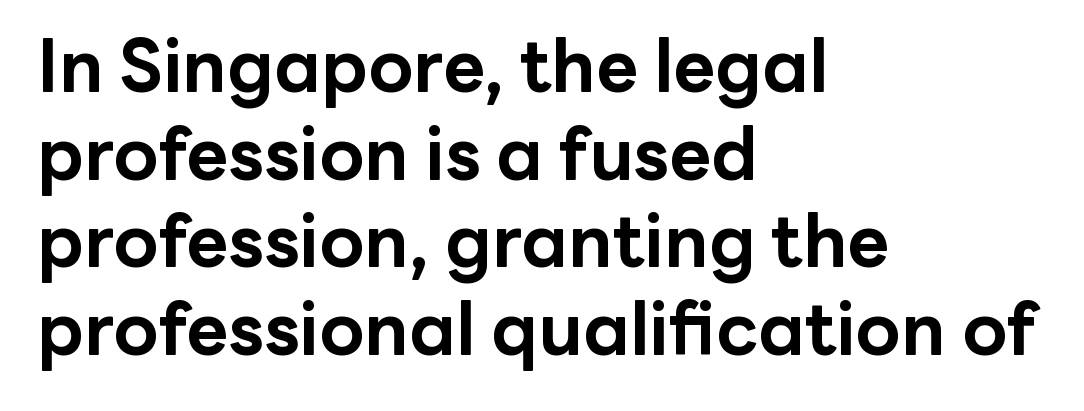
The image shows 73 px bold sans-serif type, upright; set left-aligned, line spacing 1.2x, normal letter spacing, not underlined; low stroke contrast and a medium x-height.
